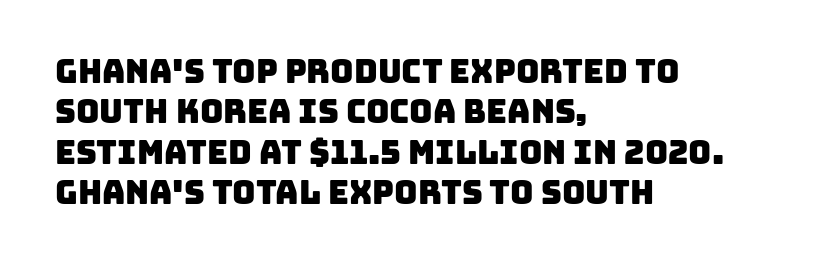
Q: Is the typeface a serif or a sans-serif typeface? A: Sans-serif.
Q: Is the text underlined? A: No.
Q: How is the paragraph aligned? A: Left-aligned.
Q: Is the spacing between letters normal or unusually wide? A: Normal.
Q: Is the spacing between lines tight, normal or loose? A: Normal.
Q: Width (condensed, normal, or wide)? A: Normal.
Q: Stroke contrast? A: Low.
Q: x-height? A: Large.
Q: Monospaced? A: No.
